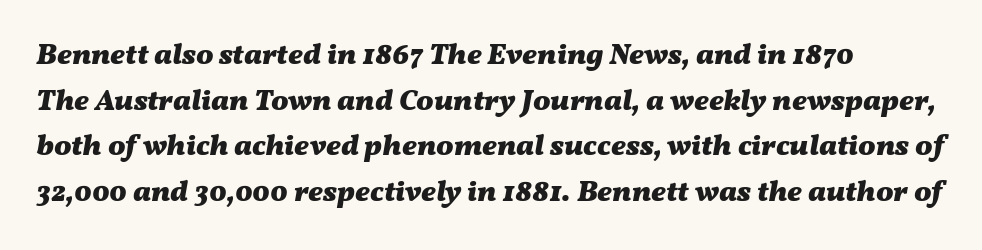
Q: Is the text bold? A: Yes.
Q: Is the text italic (slanted)? A: Yes, it leans right by about 11 degrees.
Q: Is the text underlined? A: No.
Q: How is the paragraph aligned? A: Left-aligned.
Q: Is the spacing between letters normal or unusually wide? A: Normal.
Q: Is the spacing between lines tight, normal or loose? A: Normal.
Q: Width (condensed, normal, or wide)? A: Wide.
Q: Stroke contrast? A: Medium.
Q: x-height? A: Medium.
Q: Monospaced? A: No.
